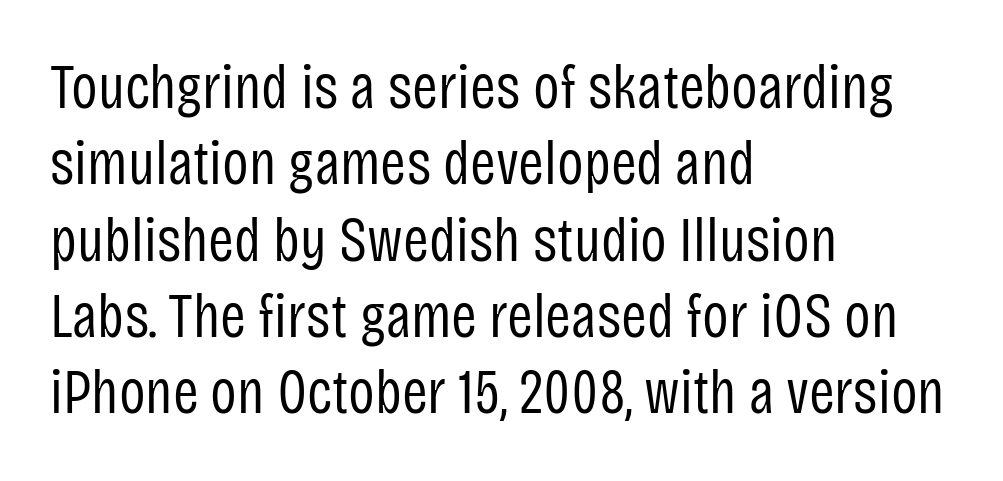
Q: Is the text bold? A: No.
Q: Is the text italic (slanted)? A: No, it is upright.
Q: Is the typeface a serif or a sans-serif typeface? A: Sans-serif.
Q: Is the text underlined? A: No.
Q: How is the paragraph aligned? A: Left-aligned.
Q: Is the spacing between letters normal or unusually wide? A: Normal.
Q: Width (condensed, normal, or wide)? A: Condensed.
Q: Stroke contrast? A: Low.
Q: x-height? A: Large.
Q: Monospaced? A: No.
